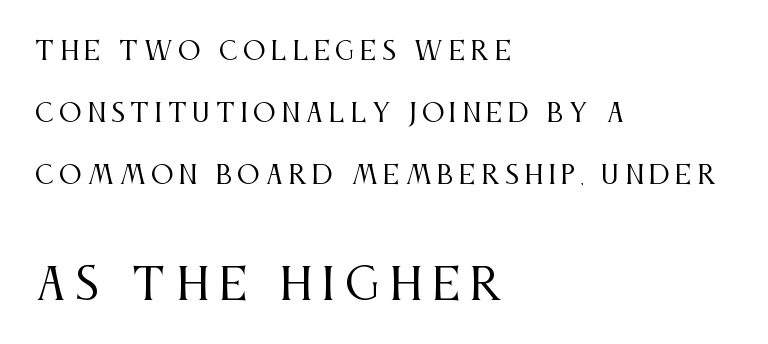
{"serif": "yes", "italic": "no", "bold": "no", "weight": "regular", "width": "condensed", "stroke_contrast": "medium", "x_height": "large", "monospaced": "no", "underline": "no", "align": "left", "line_spacing": "loose", "line_spacing_ratio": 2.49, "letter_spacing": "wide", "letter_spacing_em": 0.22, "larger_block": "second", "size_ratio": 1.76, "glyph_px": 44}
